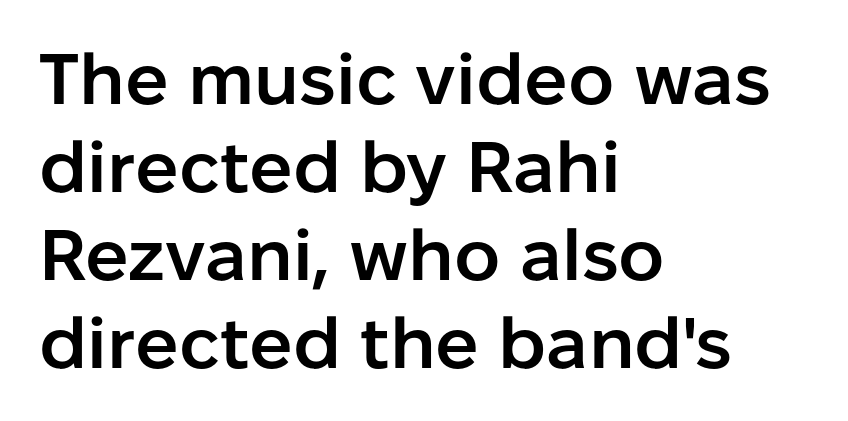
The type is set solid horizontally, with unmodified tracking. Characters remain perfectly vertical along every line. Set as a demibold, roughly 600 on the weight scale. You can tell from the bare stems that sans-serif type was used. Line starts are locked; line ends wander.
